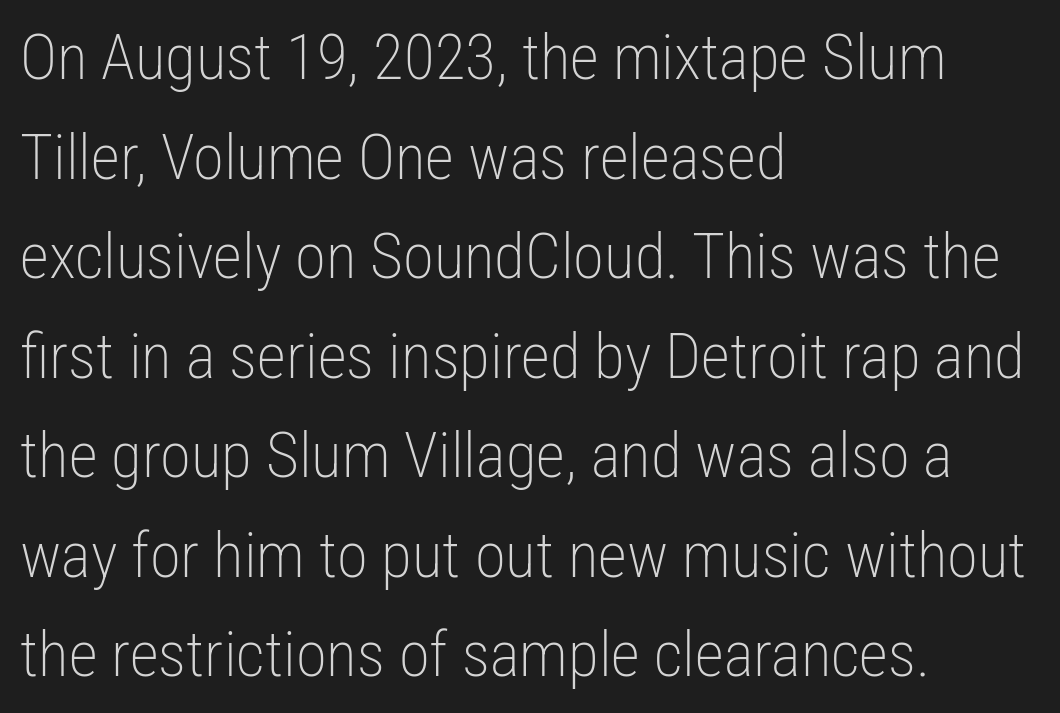
Q: Is the text bold? A: No.
Q: Is the text italic (slanted)? A: No, it is upright.
Q: Is the typeface a serif or a sans-serif typeface? A: Sans-serif.
Q: Is the text underlined? A: No.
Q: How is the paragraph aligned? A: Left-aligned.
Q: Is the spacing between letters normal or unusually wide? A: Normal.
Q: Is the spacing between lines tight, normal or loose? A: Normal.
Q: Width (condensed, normal, or wide)? A: Condensed.
Q: Stroke contrast? A: Low.
Q: x-height? A: Medium.
Q: Monospaced? A: No.
